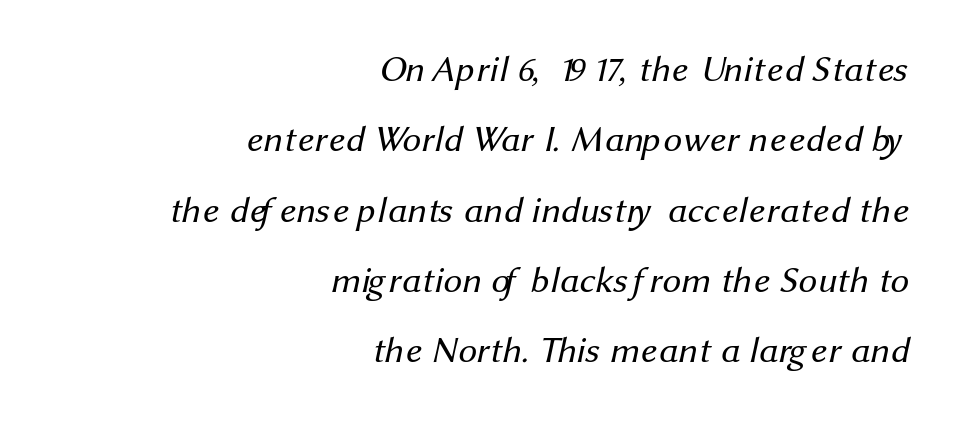
Q: Is the text bold? A: No.
Q: Is the typeface a serif or a sans-serif typeface? A: Sans-serif.
Q: Is the text underlined? A: No.
Q: How is the paragraph aligned? A: Right-aligned.
Q: Is the spacing between letters normal or unusually wide? A: Normal.
Q: Is the spacing between lines tight, normal or loose? A: Loose.
Q: Width (condensed, normal, or wide)? A: Normal.
Q: Stroke contrast? A: Medium.
Q: x-height? A: Medium.
Q: Monospaced? A: No.
